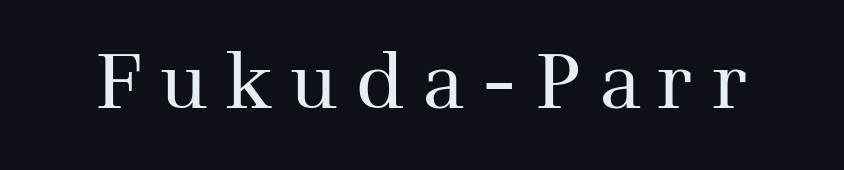
{"serif": "yes", "italic": "no", "bold": "no", "weight": "regular", "width": "normal", "stroke_contrast": "medium", "x_height": "medium", "monospaced": "no", "underline": "no", "letter_spacing": "wide", "letter_spacing_em": 0.23, "glyph_px": 77}
